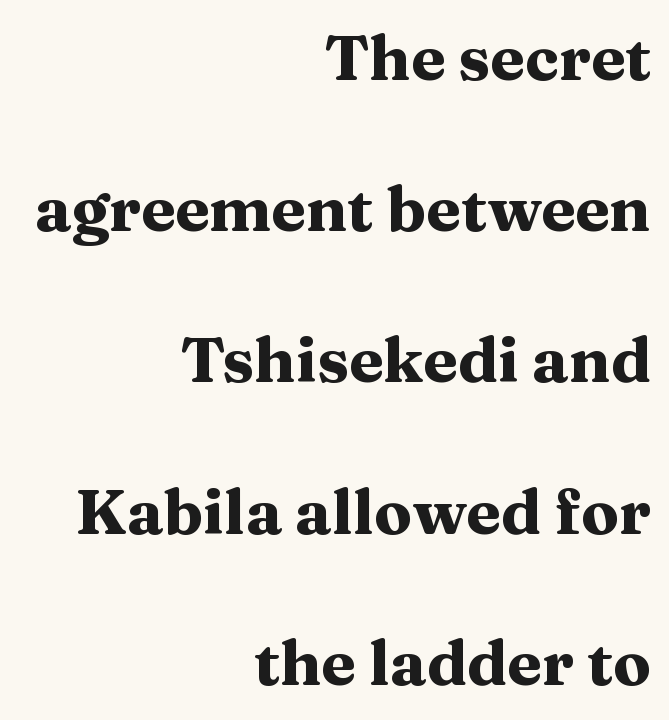
Q: Is the text bold? A: Yes.
Q: Is the text italic (slanted)? A: No, it is upright.
Q: Is the typeface a serif or a sans-serif typeface? A: Serif.
Q: Is the text underlined? A: No.
Q: How is the paragraph aligned? A: Right-aligned.
Q: Is the spacing between letters normal or unusually wide? A: Normal.
Q: Is the spacing between lines tight, normal or loose? A: Loose.
Q: Width (condensed, normal, or wide)? A: Wide.
Q: Stroke contrast? A: Medium.
Q: x-height? A: Medium.
Q: Monospaced? A: No.
